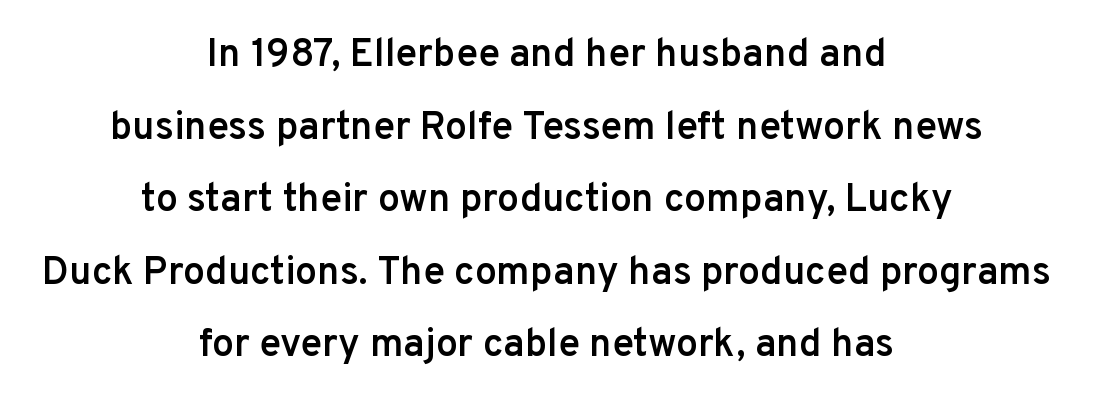
Q: Is the text bold? A: Semi-bold.
Q: Is the text italic (slanted)? A: No, it is upright.
Q: Is the typeface a serif or a sans-serif typeface? A: Sans-serif.
Q: Is the text underlined? A: No.
Q: How is the paragraph aligned? A: Centered.
Q: Is the spacing between letters normal or unusually wide? A: Normal.
Q: Width (condensed, normal, or wide)? A: Normal.
Q: Stroke contrast? A: Low.
Q: x-height? A: Medium.
Q: Monospaced? A: No.
